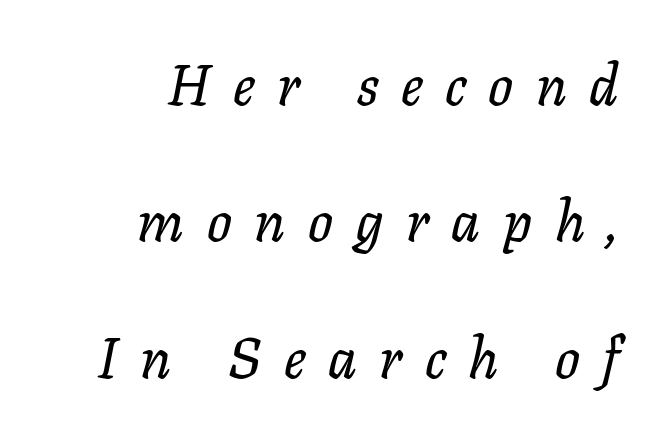
Plain, unruled lines of type. Does the type have serifs? Yes, each stem ends in a small foot. The paragraph shown leans on its right margin. Does extra space separate the letters? Yes, quite a lot of it. In terms of posture, this sample is oblique.
